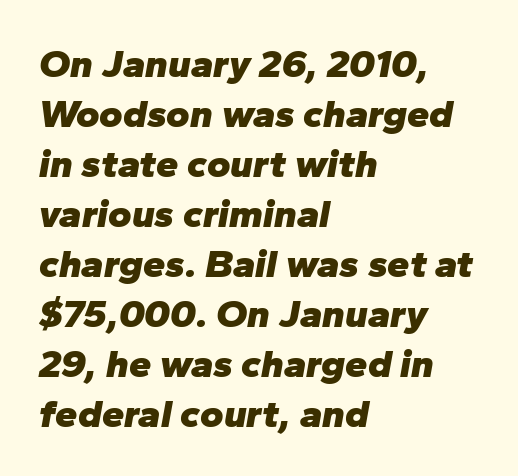
Q: Is the text bold? A: Yes.
Q: Is the text italic (slanted)? A: Yes, it leans right by about 10 degrees.
Q: Is the text underlined? A: No.
Q: How is the paragraph aligned? A: Left-aligned.
Q: Is the spacing between letters normal or unusually wide? A: Normal.
Q: Is the spacing between lines tight, normal or loose? A: Normal.
Q: Width (condensed, normal, or wide)? A: Normal.
Q: Stroke contrast? A: Low.
Q: x-height? A: Medium.
Q: Monospaced? A: No.
